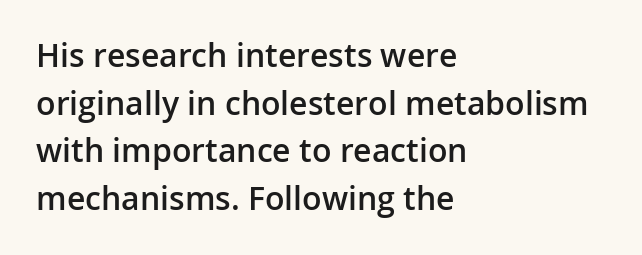
The image shows 32 px semibold sans-serif type, upright; set left-aligned, normal line spacing (1.49x), normal letter spacing, not underlined; low stroke contrast and a medium x-height.
